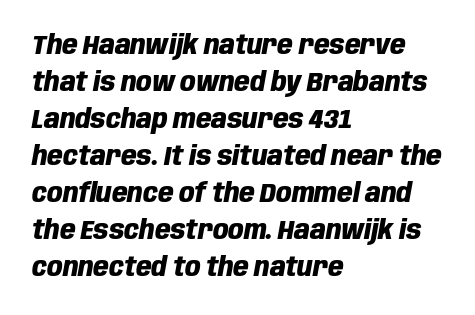
The image shows 27 px bold type, italic (leaning right); set left-aligned, normal line spacing (1.37x), normal letter spacing, not underlined.
